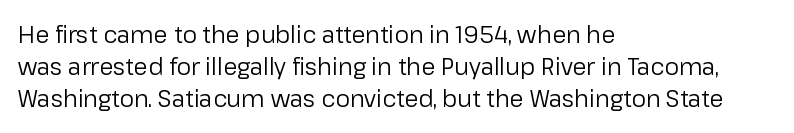
The image shows 23 px text type, upright; set left-aligned, normal line spacing (1.4x), normal letter spacing, not underlined.
